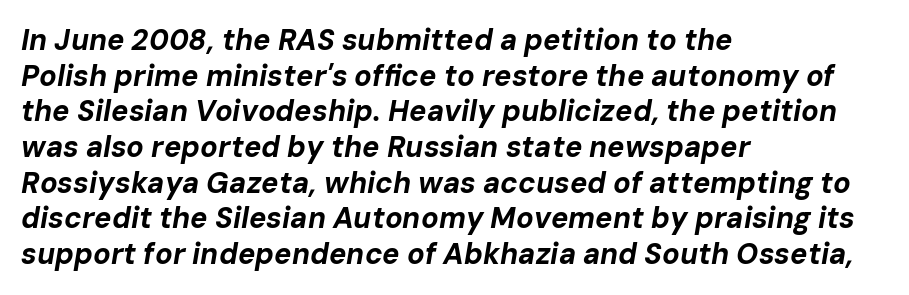
{"italic": "yes", "lean": "right", "slant_degrees": 10, "bold": "yes", "weight": "bold", "width": "normal", "stroke_contrast": "low", "x_height": "medium", "monospaced": "no", "underline": "no", "align": "left", "line_spacing_ratio": 1.23, "letter_spacing": "normal", "letter_spacing_em": 0.0, "glyph_px": 29}
